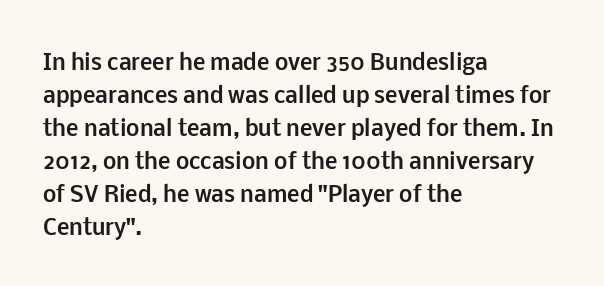
{"italic": "no", "bold": "yes", "underline": "no", "align": "left", "line_spacing": "normal", "line_spacing_ratio": 1.57, "letter_spacing": "normal", "letter_spacing_em": 0.0, "glyph_px": 21}
